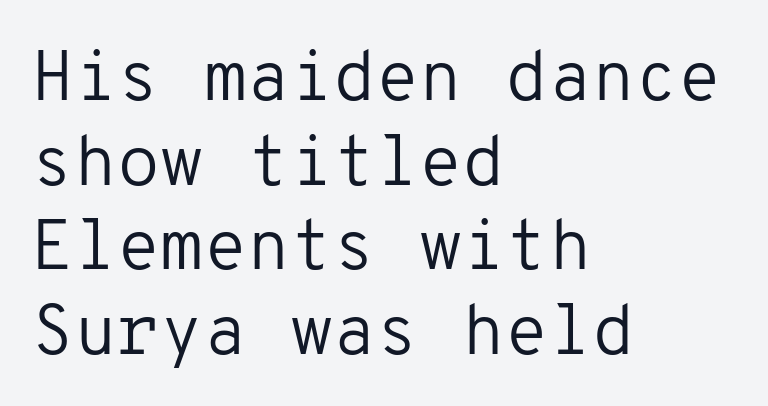
Q: Is the text bold? A: No.
Q: Is the text italic (slanted)? A: No, it is upright.
Q: Is the typeface a serif or a sans-serif typeface? A: Sans-serif.
Q: Is the text underlined? A: No.
Q: How is the paragraph aligned? A: Left-aligned.
Q: Is the spacing between letters normal or unusually wide? A: Normal.
Q: Width (condensed, normal, or wide)? A: Normal.
Q: Stroke contrast? A: Low.
Q: x-height? A: Medium.
Q: Monospaced? A: Yes.
